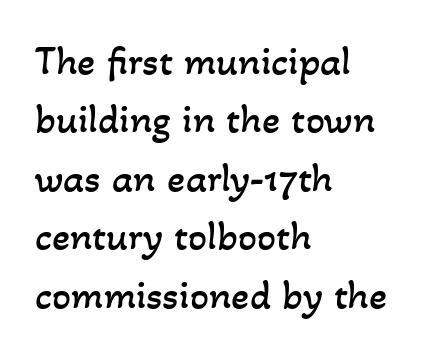
Think standard paragraph weight, or any step lighter than that. If you measured baseline to baseline, you'd find a middling distance. Nobody drew a line under any word here. A typesetter would call this zero additional tracking. Reading down the block, your eye returns to a fixed left position each line. Looks like regular typesetting: each glyph gets only the width it needs.
